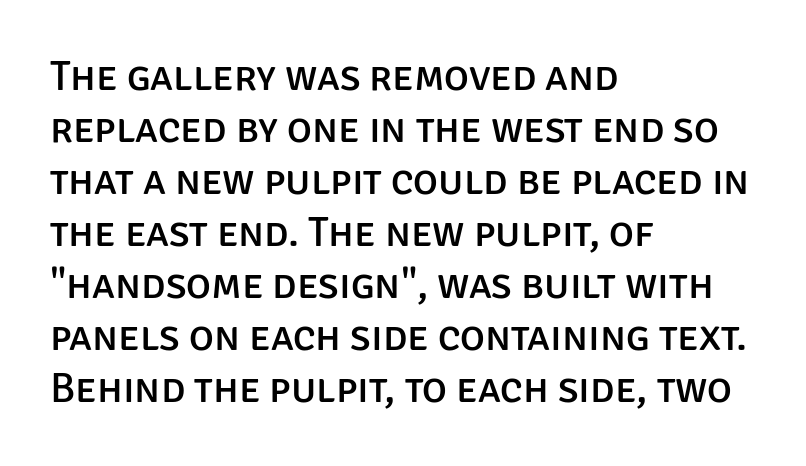
Unlike a traditional serif, this face leaves its strokes unadorned. Nope, not italic — everything's standing straight. Beneath every word, the page is bare. A typesetter would call this proportional, since set widths differ per character. Tracking here is standard; glyphs follow each other at the usual distance.
